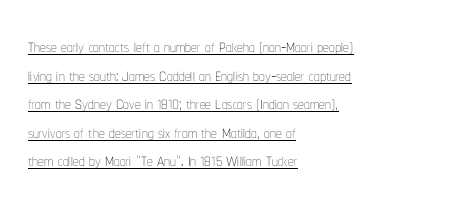
Q: Is the text bold? A: No.
Q: Is the text italic (slanted)? A: No, it is upright.
Q: Is the text underlined? A: Yes.
Q: How is the paragraph aligned? A: Left-aligned.
Q: Is the spacing between letters normal or unusually wide? A: Normal.
